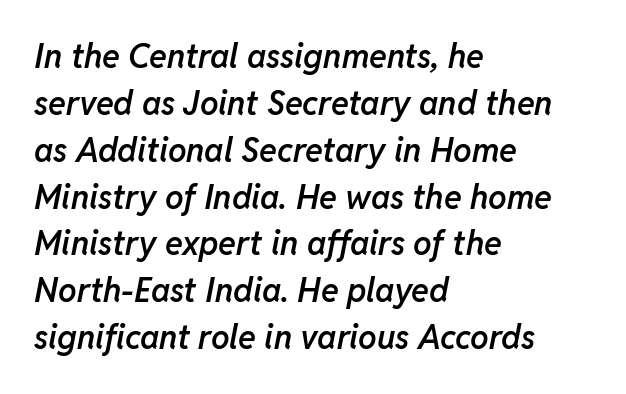
The image shows 33 px semibold type, italic (leaning right); set left-aligned, normal line spacing (1.42x), normal letter spacing, not underlined; low stroke contrast and a medium x-height.
